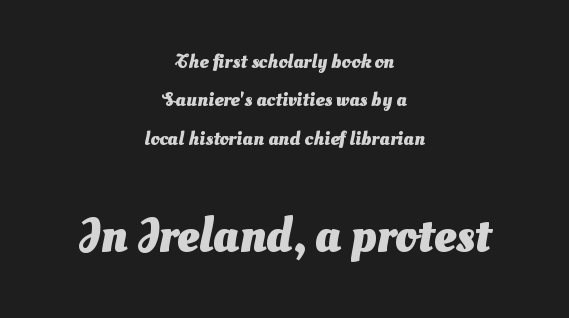
Nothing unusual about the tracking: characters are spaced as the font intends. Character size in the trailing block exceeds that of the leading block. Decoration check: the copy has no underline. Look at the stroke-to-counter ratio: heavy, a bold. The setting favours the middle, as headings and verse often do. No feet cap the strokes, marking this as sans-serif type.
